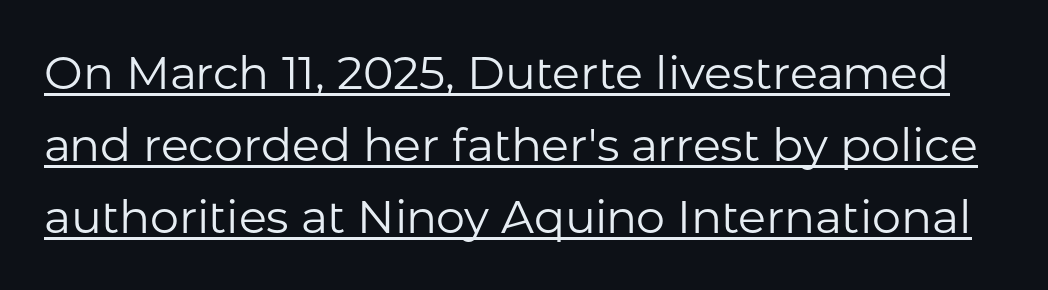
{"serif": "no", "italic": "no", "bold": "no", "weight": "regular", "width": "normal", "stroke_contrast": "low", "x_height": "medium", "monospaced": "no", "underline": "yes", "line_spacing": "normal", "line_spacing_ratio": 1.57, "letter_spacing": "normal", "letter_spacing_em": 0.0, "glyph_px": 46}
